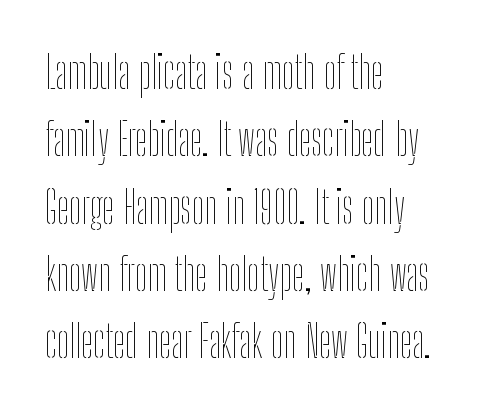
The image shows 44 px thin, condensed type, upright; set left-aligned, normal line spacing (1.53x), normal letter spacing, not underlined; low stroke contrast and a medium x-height.
